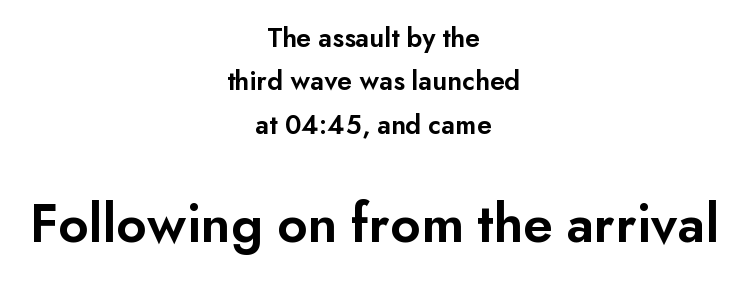
The typesetter chose a symmetrical, centered arrangement here. The strokes are fattened partway — semibold, not bold. Proportional: the letters do not fall into vertical columns. Here the second block reads like a headline and the first like body copy. How are the letters spaced? Ordinarily, with no added tracking. Compared with typical paragraphs, the rows here are spaced about the same.
